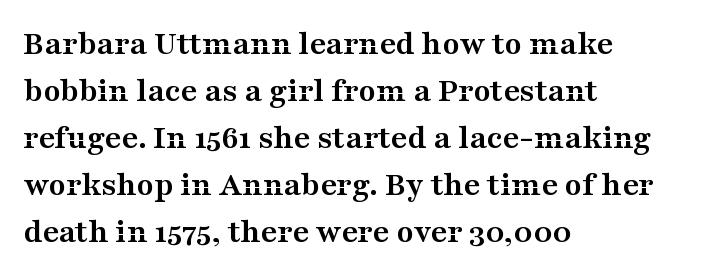
Q: Is the text bold? A: Yes.
Q: Is the text italic (slanted)? A: No, it is upright.
Q: Is the typeface a serif or a sans-serif typeface? A: Serif.
Q: Is the text underlined? A: No.
Q: How is the paragraph aligned? A: Left-aligned.
Q: Is the spacing between letters normal or unusually wide? A: Normal.
Q: Is the spacing between lines tight, normal or loose? A: Normal.
Q: Width (condensed, normal, or wide)? A: Wide.
Q: Stroke contrast? A: Medium.
Q: x-height? A: Medium.
Q: Monospaced? A: No.
